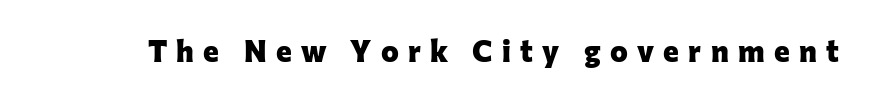
{"serif": "no", "italic": "no", "bold": "yes", "weight": "heavy", "width": "normal", "stroke_contrast": "low", "x_height": "medium", "monospaced": "no", "underline": "no", "letter_spacing": "wide", "letter_spacing_em": 0.31, "glyph_px": 30}
